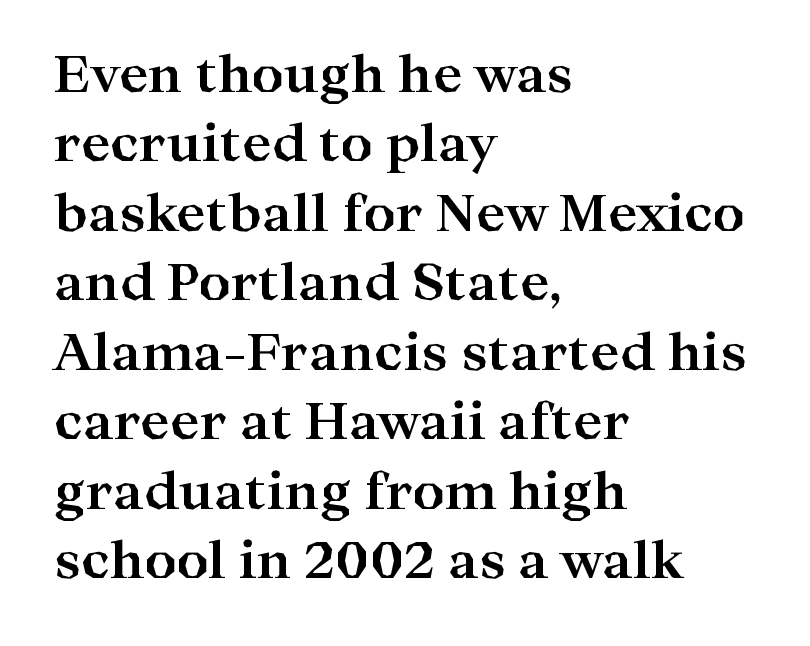
{"serif": "yes", "italic": "no", "bold": "yes", "weight": "bold", "width": "wide", "stroke_contrast": "high", "x_height": "medium", "monospaced": "no", "underline": "no", "align": "left", "line_spacing": "normal", "line_spacing_ratio": 1.39, "letter_spacing": "normal", "letter_spacing_em": 0.0, "glyph_px": 50}
